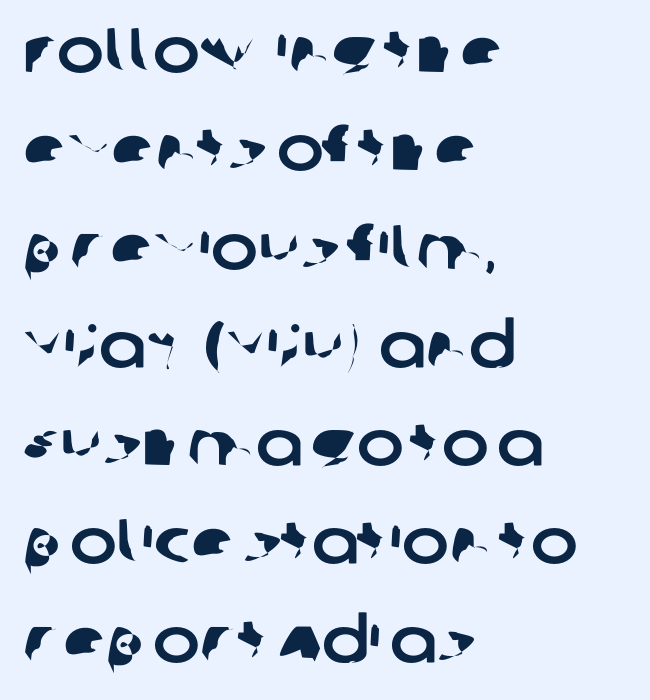
Q: Is the typeface a serif or a sans-serif typeface? A: Sans-serif.
Q: Is the text underlined? A: No.
Q: How is the paragraph aligned? A: Left-aligned.
Q: Is the spacing between letters normal or unusually wide? A: Normal.
Q: Is the spacing between lines tight, normal or loose? A: Normal.
Q: Width (condensed, normal, or wide)? A: Normal.
Q: Stroke contrast? A: Low.
Q: x-height? A: Large.
Q: Monospaced? A: No.
